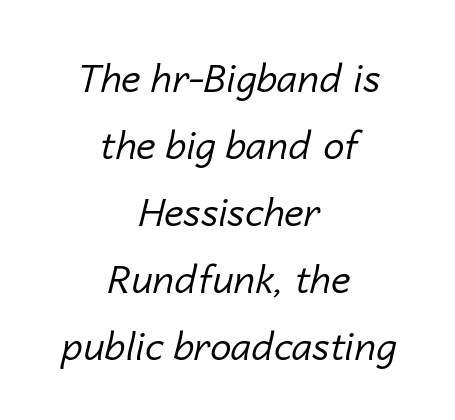
The lettering tilts uniformly, giving the passage an italic look. Each stroke keeps to a modest, everyday thickness or less. The paragraph has two soft edges and a firm central axis. You could call the tracking neutral — neither tight nor loose. Is this a fixed-width face? No — the glyphs have proportional, varying widths. Only glyphs here, with clear space below each row.
